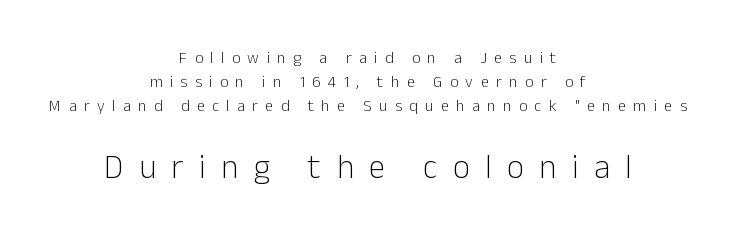
These lines sit exactly where default settings would place them. Tall strokes in this sample are plumb rather than angled. Neither beginnings nor endings align; midpoints do. A typesetter would call this heavily tracked-out type.
